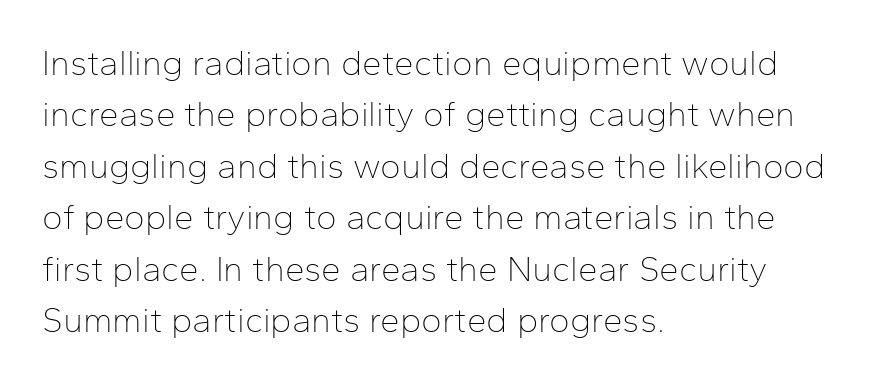
Here the designer chose a conventional face with non-uniform glyph widths. Only glyphs here, with clear space below each row. A typesetter would mark this as roman, not italic. Summary of weight: not heavy and not bold.
